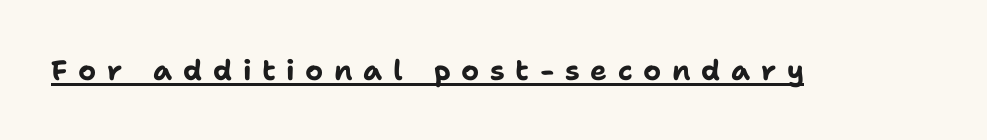
The image shows 28 px bold sans-serif type, upright; set unusually wide letter spacing (+0.38 em), underlined; low stroke contrast and a medium x-height.
